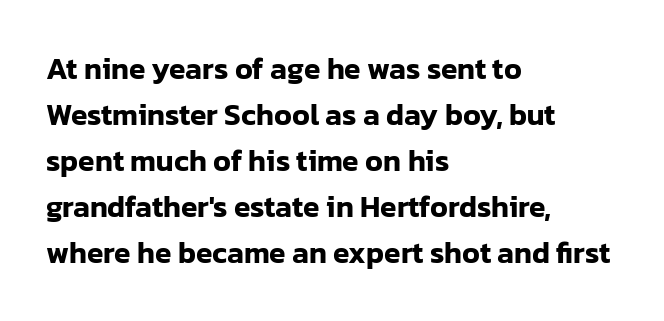
The image shows 30 px sans-serif type, upright; set left-aligned, normal line spacing (1.53x), normal letter spacing, not underlined; low stroke contrast and a medium x-height.
